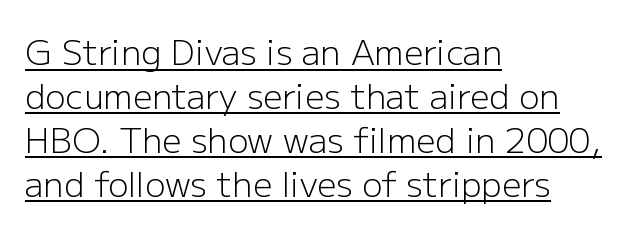
{"serif": "no", "italic": "no", "bold": "no", "weight": "light", "width": "normal", "stroke_contrast": "low", "x_height": "medium", "monospaced": "no", "underline": "yes", "align": "left", "line_spacing": "normal", "line_spacing_ratio": 1.29, "letter_spacing": "normal", "letter_spacing_em": 0.0, "glyph_px": 34}
